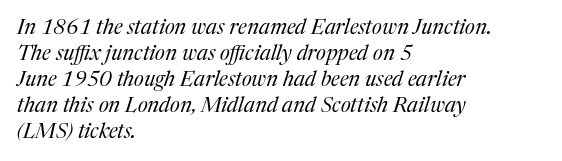
{"italic": "yes", "lean": "right", "slant_degrees": 17, "bold": "no", "underline": "no", "align": "left", "line_spacing_ratio": 1.24, "letter_spacing": "normal", "letter_spacing_em": 0.0, "glyph_px": 21}
